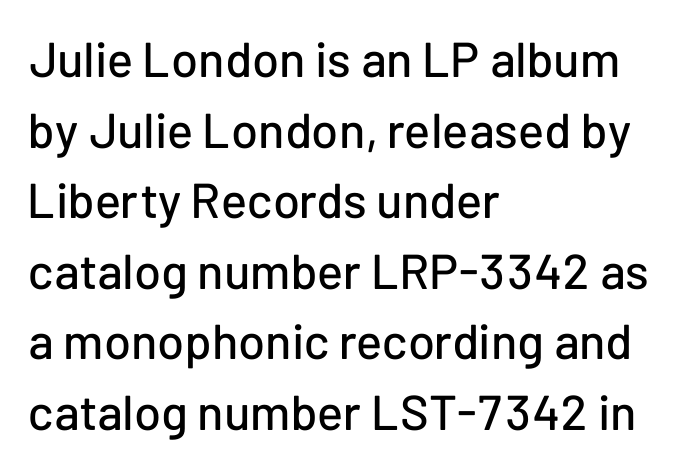
The image shows 49 px sans-serif type, upright; set left-aligned, normal line spacing (1.44x), normal letter spacing, not underlined; low stroke contrast and a medium x-height.
